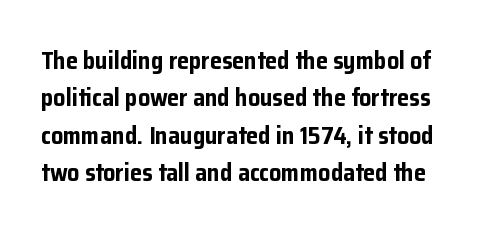
Q: Is the text bold? A: Yes.
Q: Is the text italic (slanted)? A: No, it is upright.
Q: Is the text underlined? A: No.
Q: Is the spacing between letters normal or unusually wide? A: Normal.
Q: Is the spacing between lines tight, normal or loose? A: Normal.
